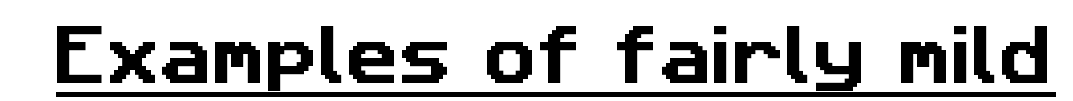
Is this a sans? Yes — the strokes have no serifs. The lettering is marked with a stroke running underneath it. Characters follow at the spacing the type designer built in. Proportional: the letters do not fall into vertical columns.
